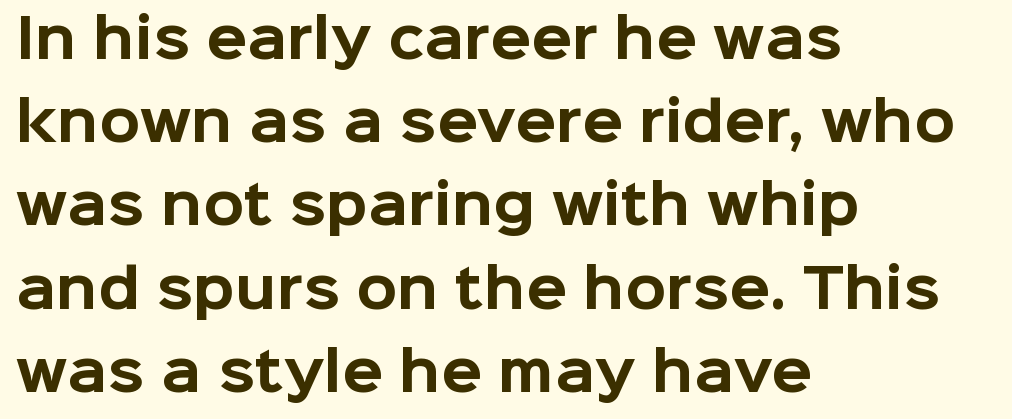
The rag falls on the right side of this text block. The letters advance in unequal steps, a hallmark of proportional type. These lines are composed in type without serifs. Students, this is bold: see how much ink each stroke carries.
